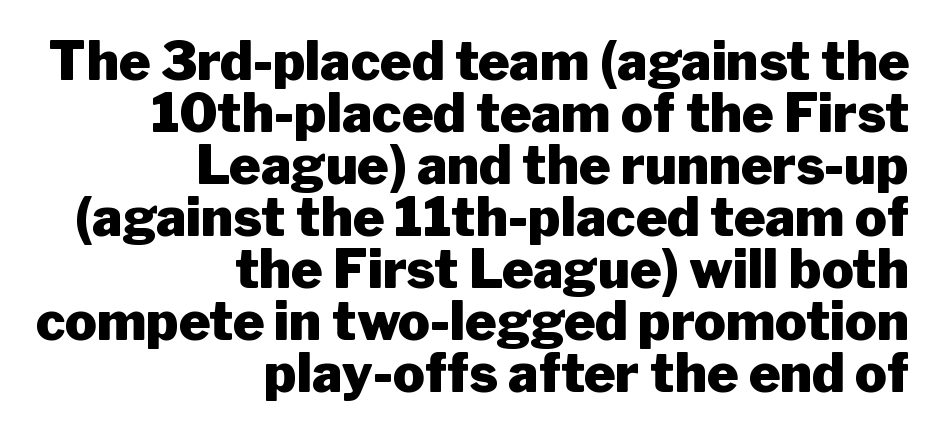
The image shows 53 px heavy sans-serif type, upright; set right-aligned, tight line spacing (0.98x), normal letter spacing, not underlined; low stroke contrast and a medium x-height.
